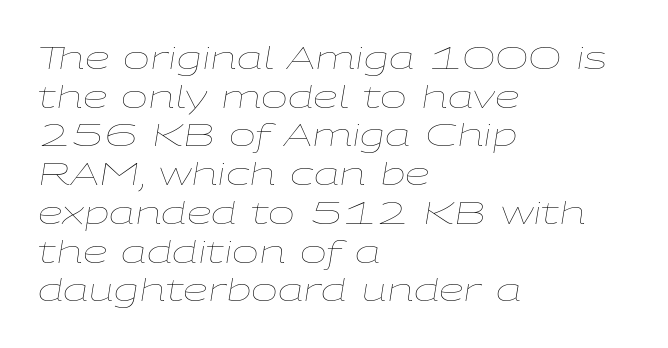
The image shows 32 px thin, wide type, italic (leaning right); set left-aligned, line spacing 1.21x, normal letter spacing, not underlined; low stroke contrast and a medium x-height.
